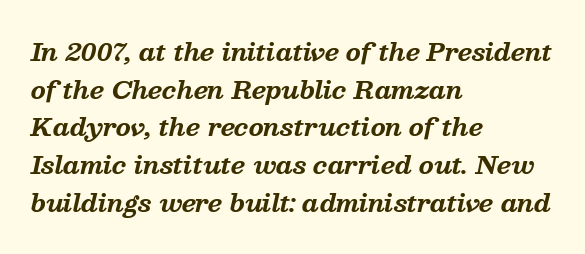
Spacing between characters is what you'd get straight out of the box. Typesetter's note: full bold, strokes at maximum text heaviness. Quick note: italic. Evenly set lines give the paragraph a standard silhouette. Unmarked baselines from the first word to the last. Every row of glyphs begins at an identical x-position on the left.
